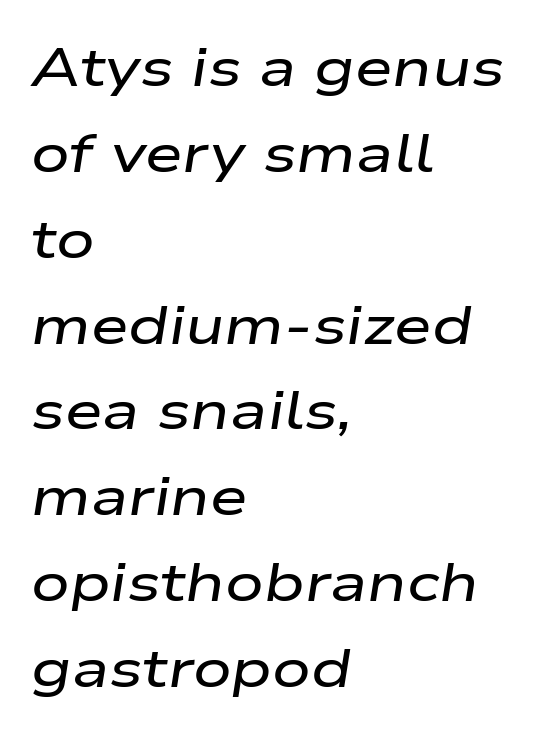
The typography opts for an oblique posture over an upright one. Check the space under the baseline: it is left empty. Rows of type keep a routine distance in the vertical direction. Students, note that the glyphs here touch the page at normal intervals. Every row of glyphs begins at an identical x-position on the left. This sample has the flowing, uneven cadence of proportional lettering.
